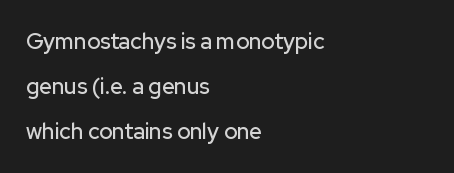
{"italic": "no", "underline": "no", "align": "left", "line_spacing": "loose", "line_spacing_ratio": 2.05, "letter_spacing": "normal", "letter_spacing_em": 0.0, "glyph_px": 22}
